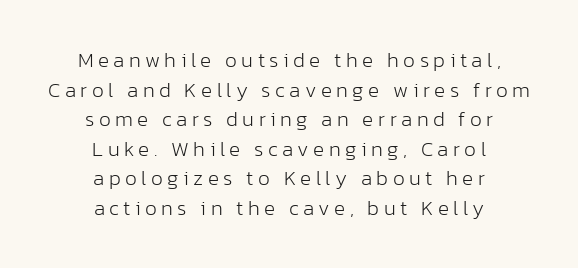
The image shows 21 px text type, upright; set centered, normal line spacing (1.41x), unusually wide letter spacing (+0.21 em), not underlined.
